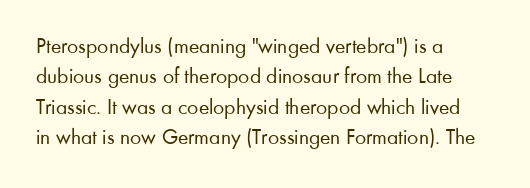
{"italic": "no", "bold": "no", "underline": "no", "align": "left", "line_spacing": "normal", "line_spacing_ratio": 1.38, "letter_spacing": "normal", "letter_spacing_em": 0.0, "glyph_px": 22}
